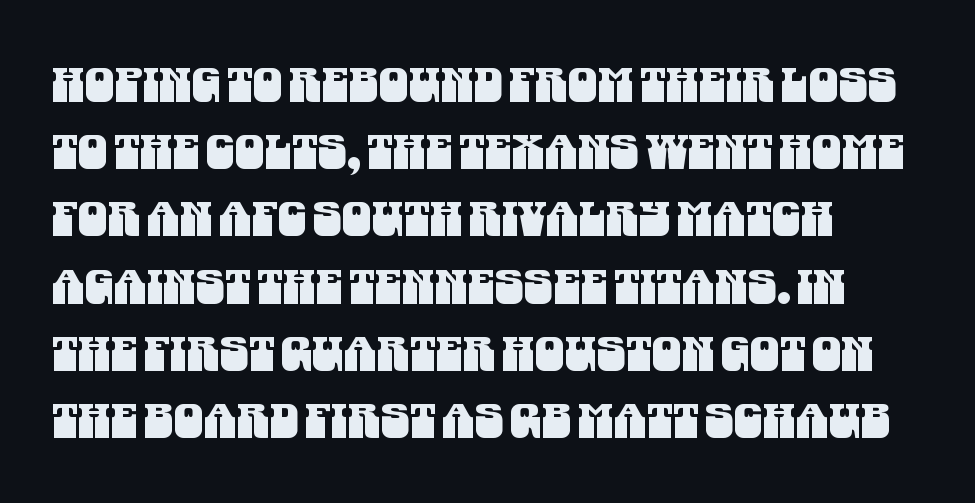
Q: Is the typeface a serif or a sans-serif typeface? A: Sans-serif.
Q: Is the text underlined? A: No.
Q: How is the paragraph aligned? A: Left-aligned.
Q: Is the spacing between letters normal or unusually wide? A: Normal.
Q: Is the spacing between lines tight, normal or loose? A: Normal.
Q: Width (condensed, normal, or wide)? A: Condensed.
Q: Stroke contrast? A: Medium.
Q: x-height? A: Large.
Q: Monospaced? A: No.
